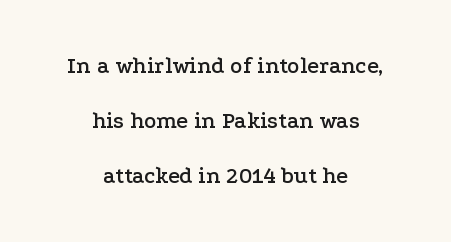
Q: Is the text italic (slanted)? A: No, it is upright.
Q: Is the text underlined? A: No.
Q: How is the paragraph aligned? A: Centered.
Q: Is the spacing between letters normal or unusually wide? A: Normal.
Q: Is the spacing between lines tight, normal or loose? A: Loose.
